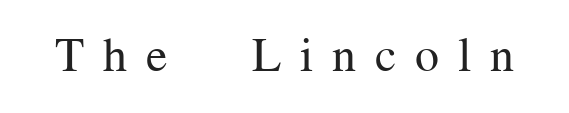
The image shows 48 px regular-weight serif type, upright; set unusually wide letter spacing (+0.39 em), not underlined; medium stroke contrast and a medium x-height.
